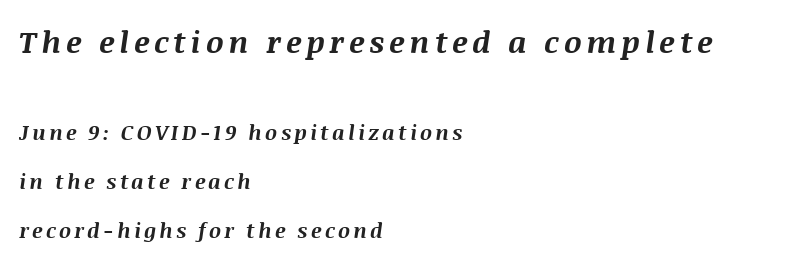
Emphasis-style slanted type is in use. The passage shown stacks its lines with a broad gap. Decoration check: the copy has no underline. The passage shown is typed in a proportional face where columns would drift.
